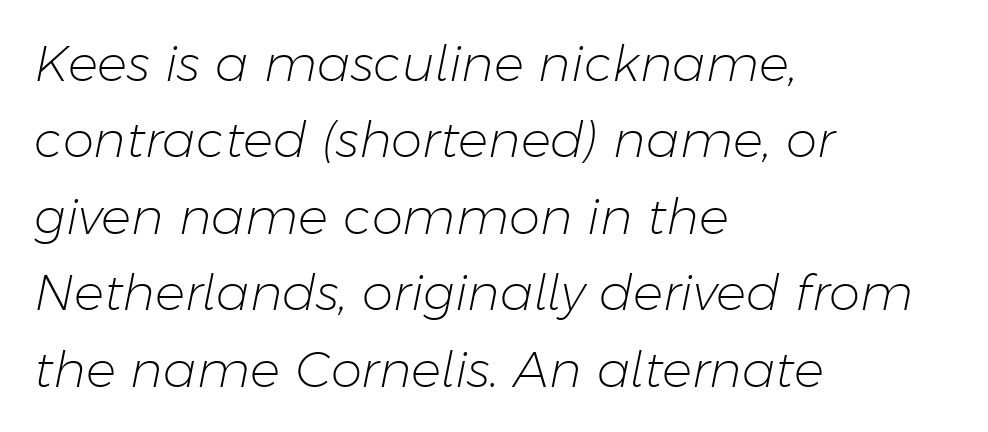
{"italic": "yes", "lean": "right", "slant_degrees": 11, "bold": "no", "weight": "light", "width": "normal", "stroke_contrast": "low", "x_height": "medium", "monospaced": "no", "underline": "no", "align": "left", "line_spacing": "normal", "line_spacing_ratio": 1.53, "letter_spacing": "normal", "letter_spacing_em": 0.0, "glyph_px": 50}
